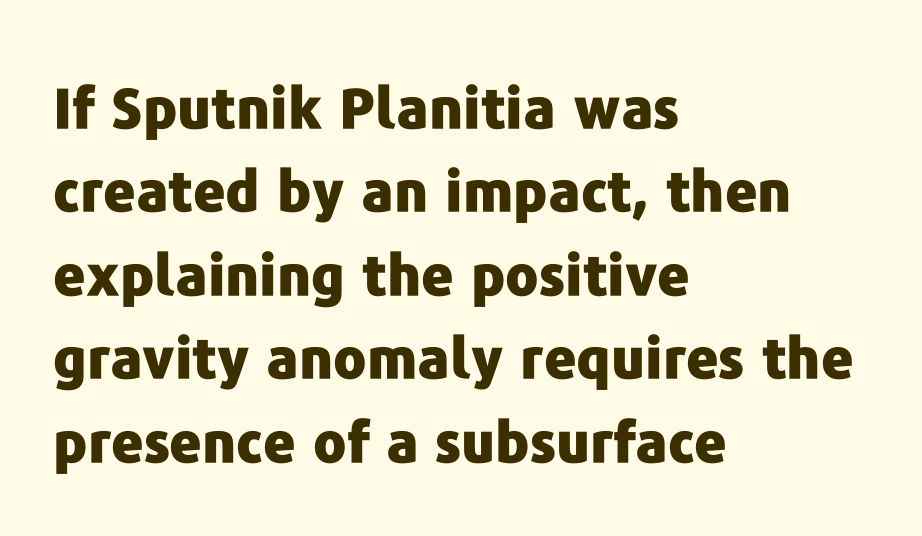
{"serif": "no", "italic": "no", "bold": "yes", "weight": "heavy", "width": "normal", "stroke_contrast": "low", "x_height": "medium", "monospaced": "no", "underline": "no", "align": "left", "line_spacing": "normal", "line_spacing_ratio": 1.49, "letter_spacing": "normal", "letter_spacing_em": 0.0, "glyph_px": 56}
